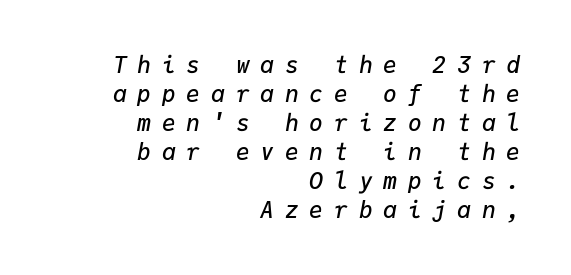
Q: Is the text bold? A: Semi-bold.
Q: Is the text italic (slanted)? A: Yes, it leans right by about 9 degrees.
Q: Is the text underlined? A: No.
Q: How is the paragraph aligned? A: Right-aligned.
Q: Is the spacing between letters normal or unusually wide? A: Unusually wide.
Q: Is the spacing between lines tight, normal or loose? A: Normal.
